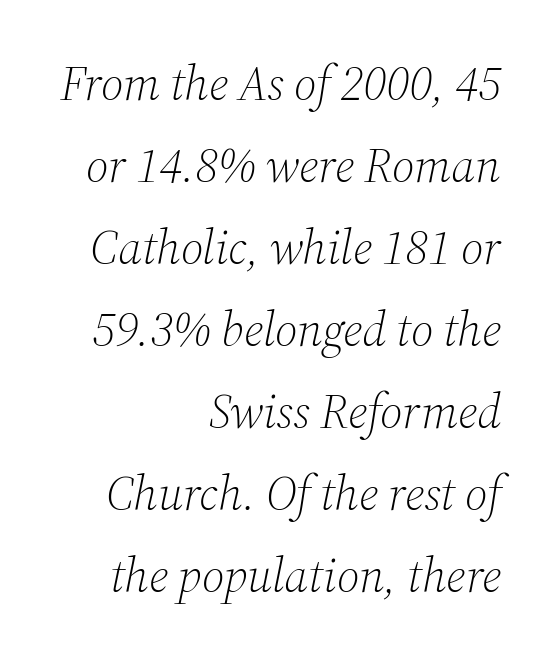
The image shows 48 px light serif type, italic (leaning right); set right-aligned, line spacing 1.71x, normal letter spacing, not underlined; medium stroke contrast and a medium x-height.
